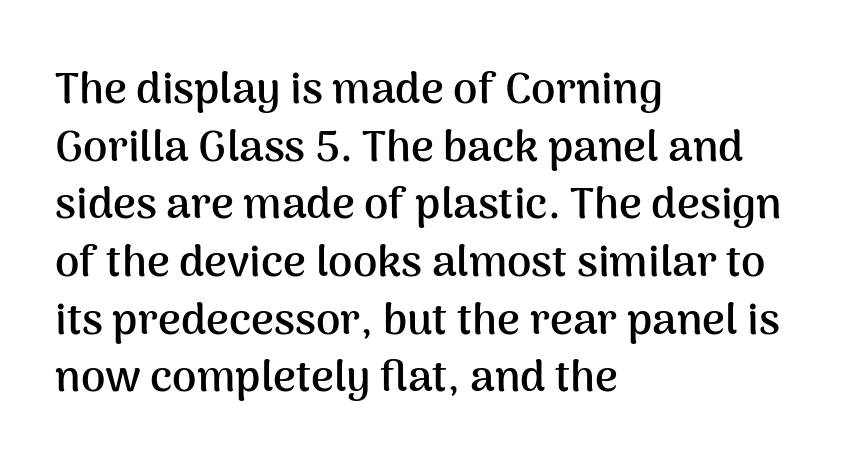
The image shows 44 px semibold sans-serif type, upright; set left-aligned, normal line spacing (1.31x), normal letter spacing, not underlined; medium stroke contrast and a medium x-height.
